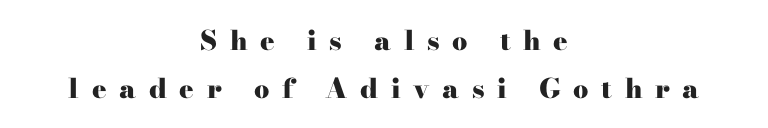
Q: Is the text bold? A: Yes.
Q: Is the text italic (slanted)? A: No, it is upright.
Q: Is the text underlined? A: No.
Q: How is the paragraph aligned? A: Centered.
Q: Is the spacing between letters normal or unusually wide? A: Unusually wide.
